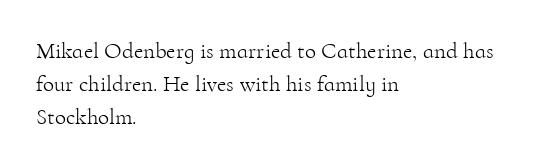
{"italic": "no", "bold": "no", "underline": "no", "align": "left", "line_spacing": "normal", "line_spacing_ratio": 1.43, "letter_spacing": "normal", "letter_spacing_em": 0.0, "glyph_px": 23}
